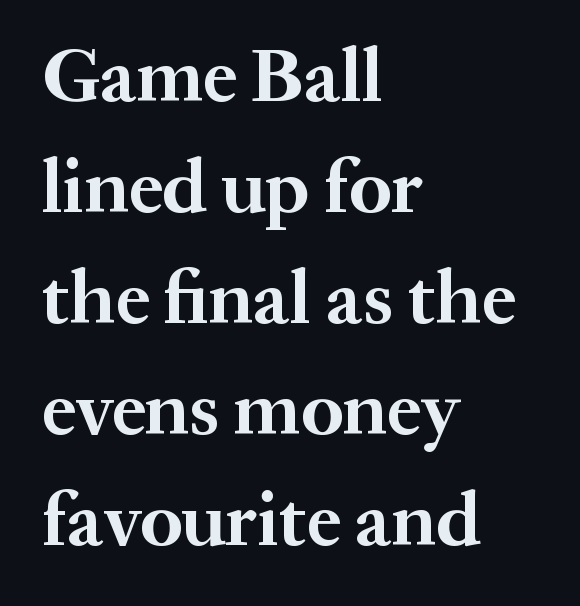
{"serif": "yes", "italic": "no", "bold": "yes", "weight": "bold", "width": "normal", "stroke_contrast": "medium", "x_height": "medium", "monospaced": "no", "underline": "no", "align": "left", "line_spacing": "normal", "line_spacing_ratio": 1.44, "letter_spacing": "normal", "letter_spacing_em": 0.0, "glyph_px": 77}
